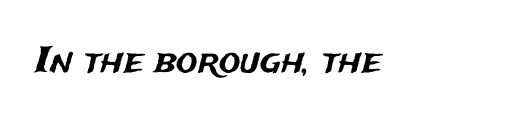
{"serif": "no", "width": "normal", "stroke_contrast": "medium", "x_height": "medium", "monospaced": "no", "underline": "no", "letter_spacing": "normal", "letter_spacing_em": 0.0, "glyph_px": 36}
